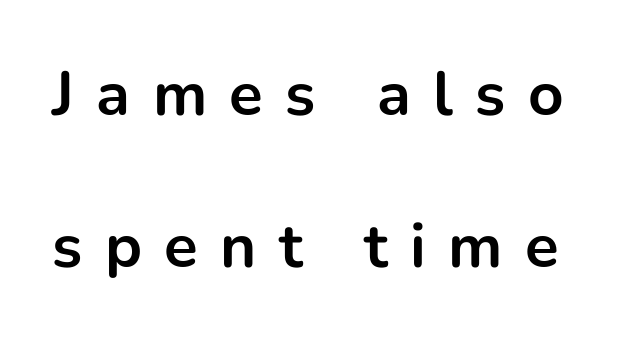
{"serif": "no", "italic": "no", "bold": "yes", "weight": "bold", "width": "normal", "stroke_contrast": "low", "x_height": "medium", "monospaced": "no", "underline": "no", "line_spacing": "loose", "line_spacing_ratio": 2.45, "letter_spacing": "wide", "letter_spacing_em": 0.36, "glyph_px": 62}
